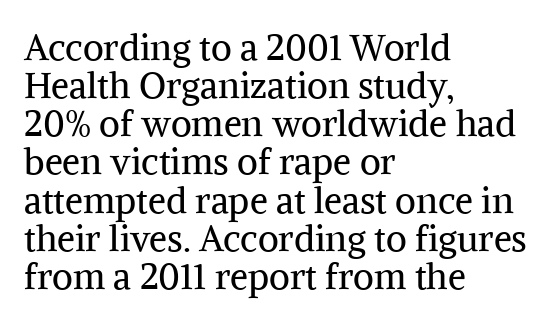
You could call the tracking neutral — neither tight nor loose. All the whitespace from short lines collects on the right. Quick note: underline off. Unlike italic type, these characters show no tilt at all. The face used here is seriffed, in the tradition of book romans.
